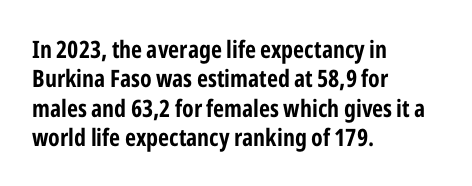
Check the space under the baseline: it is left empty. Words appear dense and cohesive because spacing is normal. Summary of weight: heavy, a full bold. Caption: multi-line text, flush left, ragged right.
